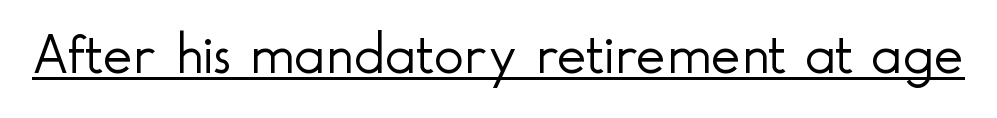
Q: Is the text bold? A: No.
Q: Is the text italic (slanted)? A: No, it is upright.
Q: Is the typeface a serif or a sans-serif typeface? A: Sans-serif.
Q: Is the text underlined? A: Yes.
Q: Is the spacing between letters normal or unusually wide? A: Normal.
Q: Width (condensed, normal, or wide)? A: Normal.
Q: x-height? A: Small.
Q: Monospaced? A: No.
